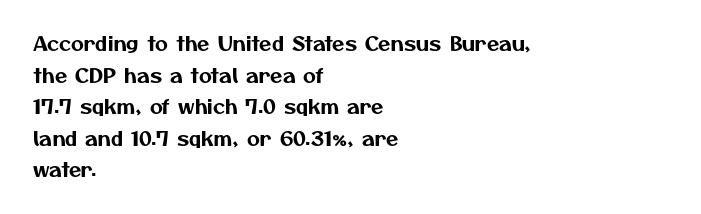
{"underline": "no", "align": "left", "line_spacing": "normal", "line_spacing_ratio": 1.58, "letter_spacing": "normal", "letter_spacing_em": 0.0, "glyph_px": 20}
